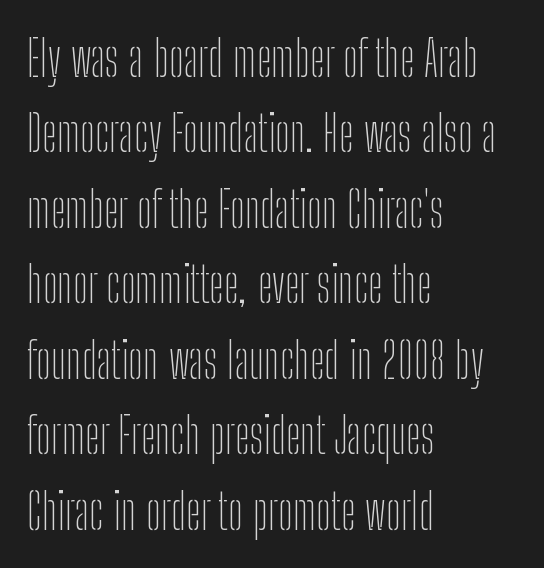
Ascenders rise straight up at ninety degrees. Looks like regular typesetting: each glyph gets only the width it needs. The strokes carry an ordinary text weight at most. This rendering uses left alignment, leaving the right contour irregular. This is sans-serif lettering, the kind often seen on screens and signage.
